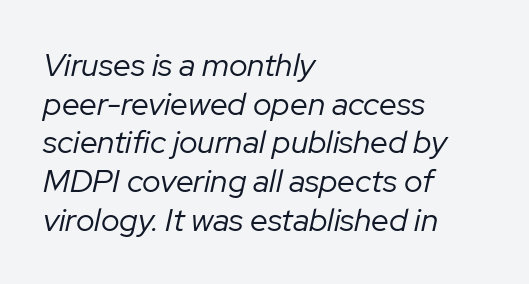
{"italic": "yes", "lean": "right", "slant_degrees": 12, "bold": "no", "weight": "regular", "width": "normal", "stroke_contrast": "low", "x_height": "medium", "monospaced": "no", "underline": "no", "align": "left", "line_spacing_ratio": 1.21, "letter_spacing": "normal", "letter_spacing_em": 0.0, "glyph_px": 32}
